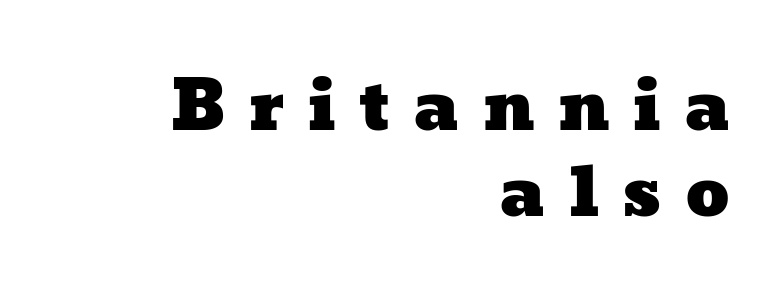
Compared with typical body copy, the letter spacing here is much looser. The ragged edge is on the left, which tells us the setting is flush right. Has an underline been added? It has not. What's the leading like? Ordinary, nothing unusual. A typesetter would call this proportional, since set widths differ per character.
